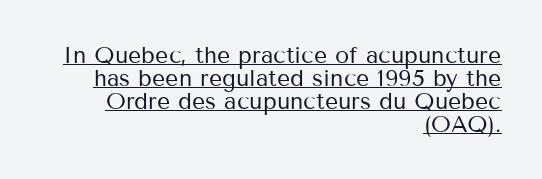
Q: Is the text bold? A: No.
Q: Is the text italic (slanted)? A: No, it is upright.
Q: Is the text underlined? A: Yes.
Q: How is the paragraph aligned? A: Right-aligned.
Q: Is the spacing between letters normal or unusually wide? A: Normal.
Q: Is the spacing between lines tight, normal or loose? A: Tight.
